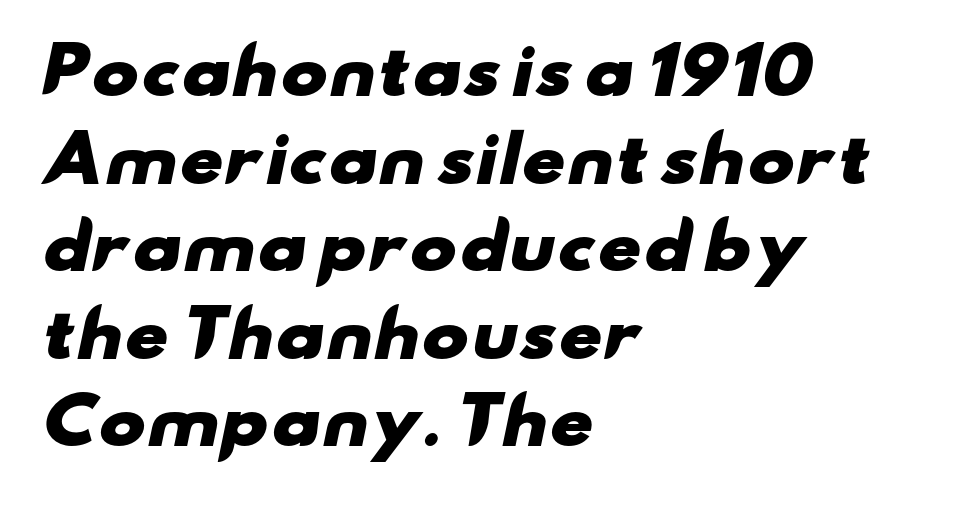
{"serif": "no", "bold": "yes", "weight": "heavy", "width": "wide", "stroke_contrast": "low", "x_height": "small", "monospaced": "no", "underline": "no", "align": "left", "line_spacing": "normal", "line_spacing_ratio": 1.39, "letter_spacing": "normal", "letter_spacing_em": 0.0, "glyph_px": 63}
